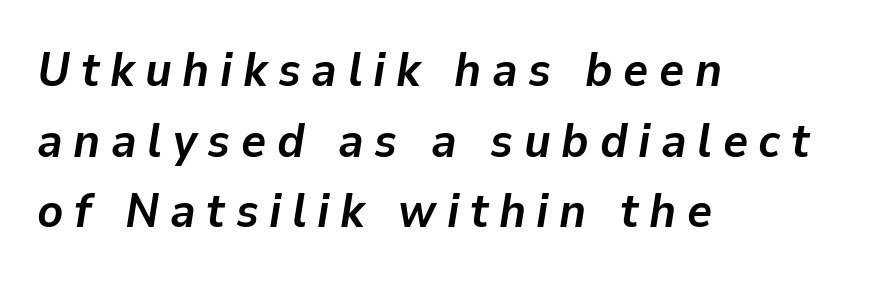
{"italic": "yes", "lean": "right", "slant_degrees": 9, "bold": "yes", "weight": "semibold", "width": "normal", "stroke_contrast": "low", "x_height": "medium", "monospaced": "no", "underline": "no", "align": "left", "line_spacing": "normal", "line_spacing_ratio": 1.47, "letter_spacing": "wide", "letter_spacing_em": 0.22, "glyph_px": 48}
